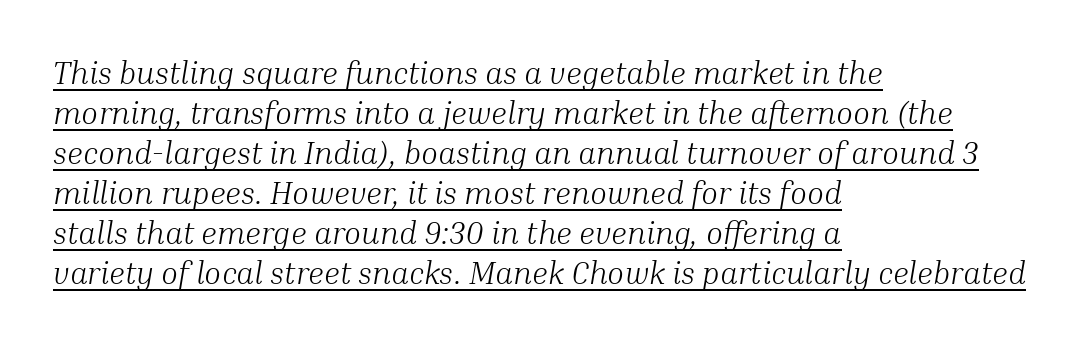
{"serif": "yes", "italic": "yes", "lean": "right", "slant_degrees": 10, "bold": "no", "weight": "light", "width": "normal", "stroke_contrast": "medium", "x_height": "medium", "monospaced": "no", "underline": "yes", "align": "left", "line_spacing": "normal", "line_spacing_ratio": 1.29, "letter_spacing": "normal", "letter_spacing_em": 0.0, "glyph_px": 31}
